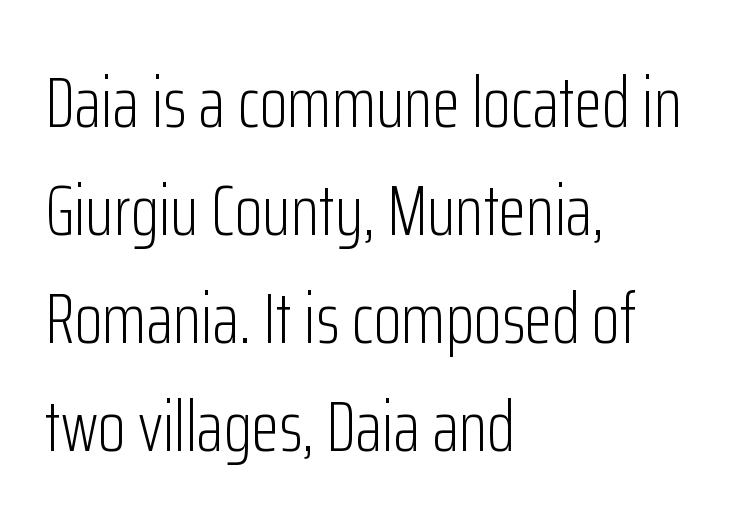
{"serif": "no", "italic": "no", "bold": "no", "weight": "light", "width": "condensed", "stroke_contrast": "low", "x_height": "medium", "monospaced": "no", "underline": "no", "align": "left", "line_spacing": "normal", "line_spacing_ratio": 1.5, "letter_spacing": "normal", "letter_spacing_em": 0.0, "glyph_px": 72}
